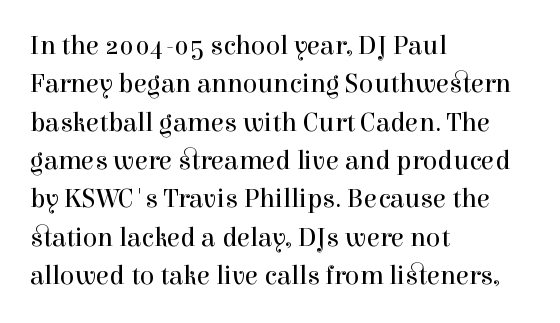
The image shows 27 px text type, upright; set left-aligned, normal line spacing (1.42x), normal letter spacing, not underlined.
